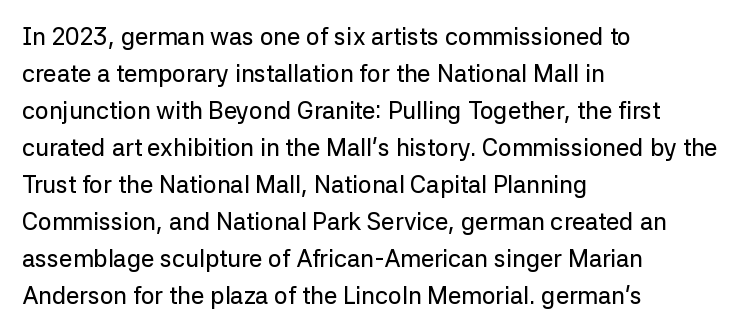
This is roman type, the default non-slanted kind. The lines in this sample share a left origin and differ only in where they stop. Glance below the letters and you will spot only blank space. The line-height multiplier appears to be the usual default. No extra tracking has been applied to these lines.
